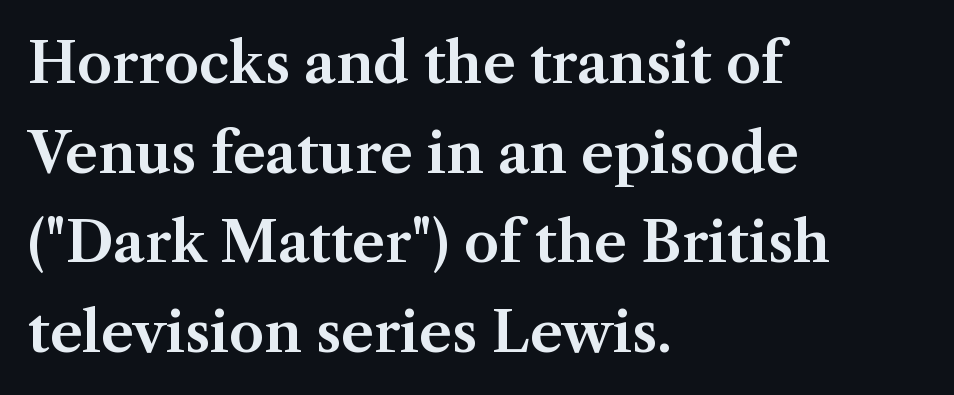
Q: Is the text italic (slanted)? A: No, it is upright.
Q: Is the typeface a serif or a sans-serif typeface? A: Serif.
Q: Is the text underlined? A: No.
Q: How is the paragraph aligned? A: Left-aligned.
Q: Is the spacing between letters normal or unusually wide? A: Normal.
Q: Is the spacing between lines tight, normal or loose? A: Normal.
Q: Width (condensed, normal, or wide)? A: Normal.
Q: Stroke contrast? A: Medium.
Q: x-height? A: Medium.
Q: Monospaced? A: No.
